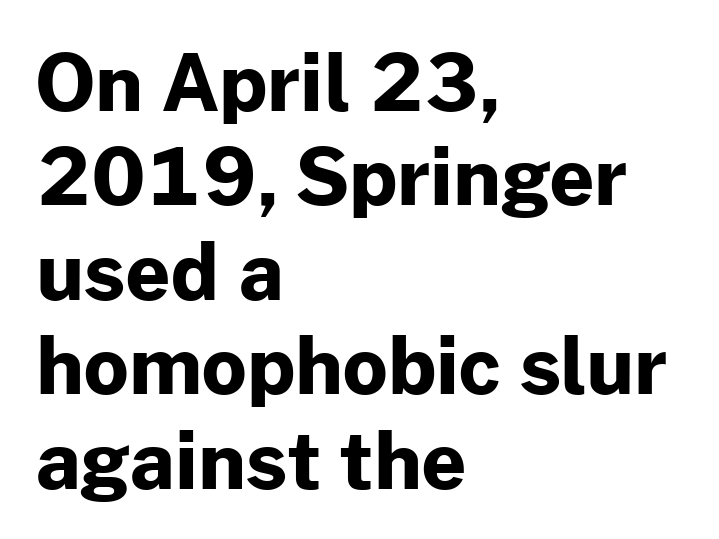
The letters stand straight up with perfectly vertical stems. These lines are rendered in a variable-pitch font. Reading down the block, your eye returns to a fixed left position each line. Lines of text with bare space underneath.
